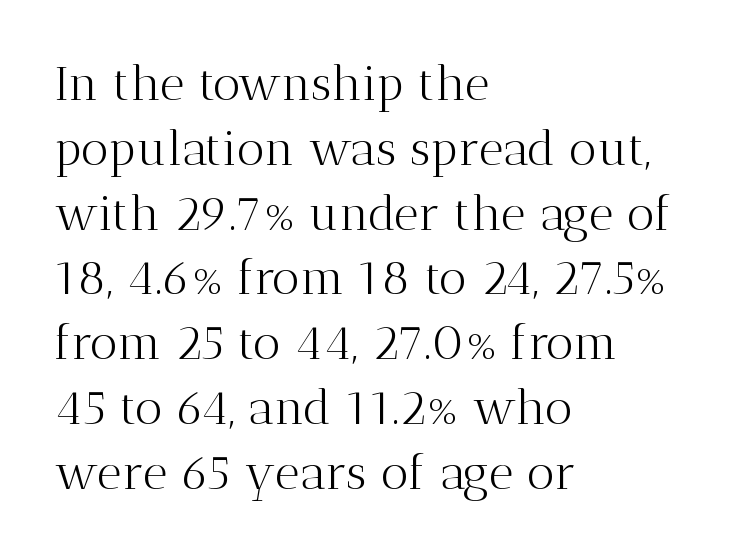
Here the glyphs are tracked normally, forming tight word shapes. Compared with a typical body face, this is equally light or lighter still. Examine the stroke ends and you'll spot serifs. The passage shown is typed in a proportional face where columns would drift. Line spacing here is normal. Quick note: not italic, upright.
